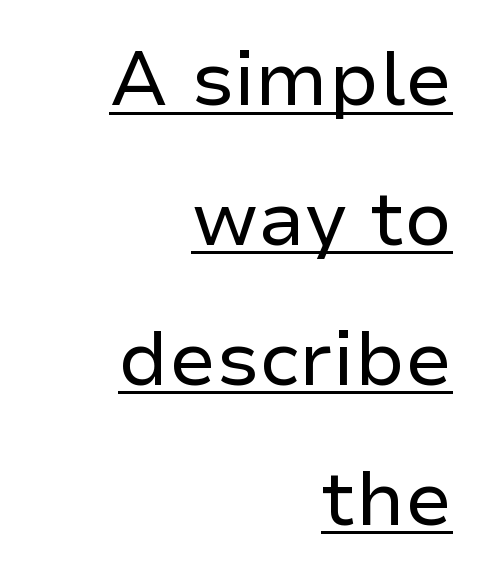
I'd call this a sans setting — the letters go barefoot. The passage shown is underscored from start to finish. On a weight scale, this lands at 450 or below. Where is the straight margin? On the right.
